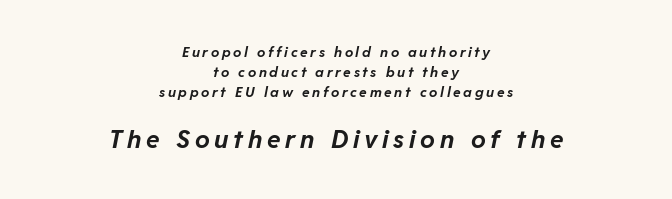
{"italic": "yes", "lean": "right", "slant_degrees": 11, "bold": "yes", "underline": "no", "align": "center", "line_spacing": "normal", "line_spacing_ratio": 1.44, "larger_block": "second", "size_ratio": 1.79, "glyph_px": 25}
